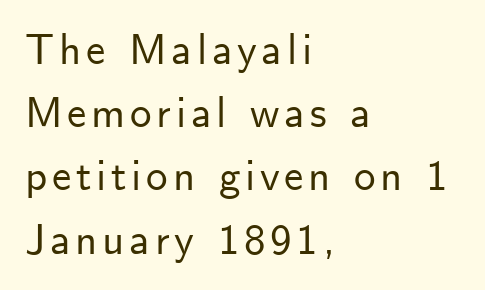
Q: Is the text italic (slanted)? A: No, it is upright.
Q: Is the typeface a serif or a sans-serif typeface? A: Sans-serif.
Q: Is the text underlined? A: No.
Q: How is the paragraph aligned? A: Left-aligned.
Q: Is the spacing between lines tight, normal or loose? A: Normal.
Q: Width (condensed, normal, or wide)? A: Normal.
Q: Stroke contrast? A: Low.
Q: x-height? A: Small.
Q: Monospaced? A: No.
